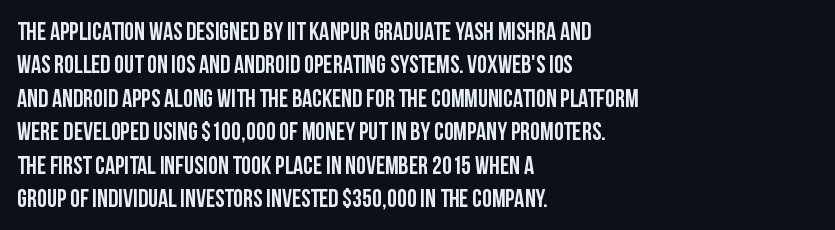
{"italic": "no", "underline": "no", "align": "left", "line_spacing": "normal", "line_spacing_ratio": 1.34, "letter_spacing": "normal", "letter_spacing_em": 0.0, "glyph_px": 25}
